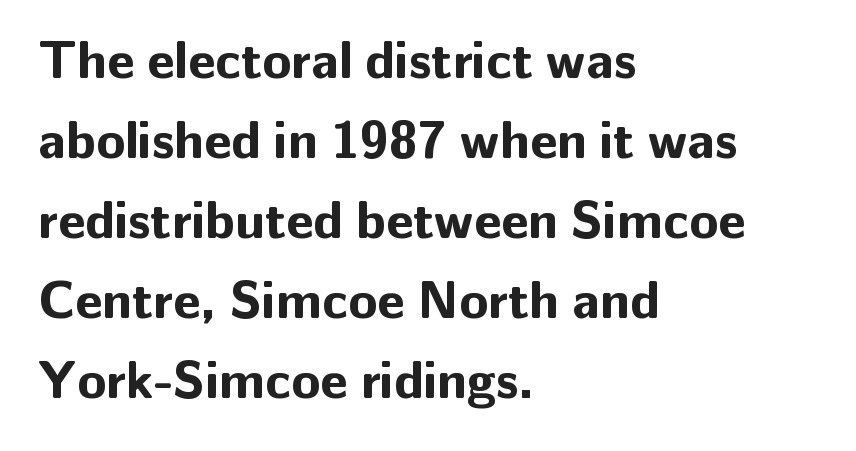
Q: Is the text bold? A: Yes.
Q: Is the text italic (slanted)? A: No, it is upright.
Q: Is the typeface a serif or a sans-serif typeface? A: Sans-serif.
Q: Is the text underlined? A: No.
Q: How is the paragraph aligned? A: Left-aligned.
Q: Is the spacing between letters normal or unusually wide? A: Normal.
Q: Is the spacing between lines tight, normal or loose? A: Normal.
Q: Width (condensed, normal, or wide)? A: Normal.
Q: Stroke contrast? A: Low.
Q: x-height? A: Medium.
Q: Monospaced? A: No.
